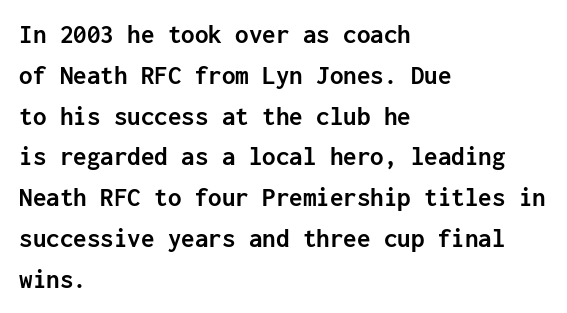
{"italic": "no", "bold": "yes", "underline": "no", "align": "left", "line_spacing": "normal", "line_spacing_ratio": 1.51, "letter_spacing": "normal", "letter_spacing_em": 0.0, "glyph_px": 27}
